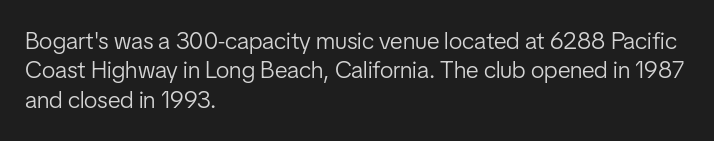
Q: Is the text bold? A: No.
Q: Is the text italic (slanted)? A: No, it is upright.
Q: Is the text underlined? A: No.
Q: How is the paragraph aligned? A: Left-aligned.
Q: Is the spacing between letters normal or unusually wide? A: Normal.
